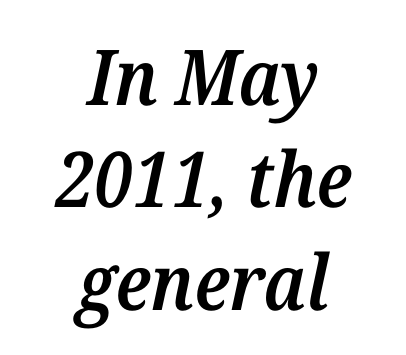
The image shows 77 px semibold serif type, italic (leaning right); set centered, normal line spacing (1.33x), normal letter spacing, not underlined; medium stroke contrast and a medium x-height.
